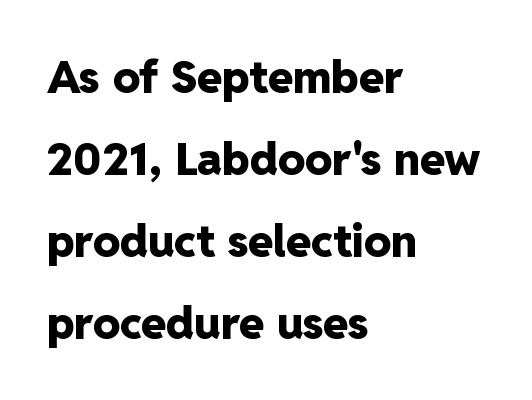
{"serif": "no", "italic": "no", "bold": "yes", "weight": "heavy", "width": "normal", "stroke_contrast": "low", "x_height": "medium", "monospaced": "no", "underline": "no", "align": "left", "line_spacing_ratio": 1.82, "letter_spacing": "normal", "letter_spacing_em": 0.0, "glyph_px": 45}
